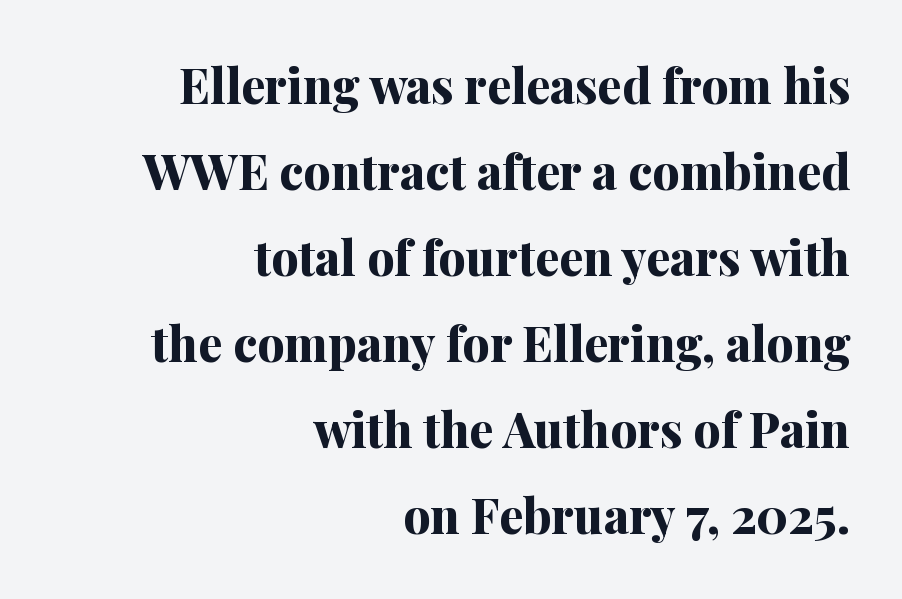
Q: Is the text bold? A: Yes.
Q: Is the text italic (slanted)? A: No, it is upright.
Q: Is the typeface a serif or a sans-serif typeface? A: Serif.
Q: Is the text underlined? A: No.
Q: How is the paragraph aligned? A: Right-aligned.
Q: Is the spacing between letters normal or unusually wide? A: Normal.
Q: Width (condensed, normal, or wide)? A: Normal.
Q: Stroke contrast? A: Medium.
Q: x-height? A: Medium.
Q: Monospaced? A: No.
